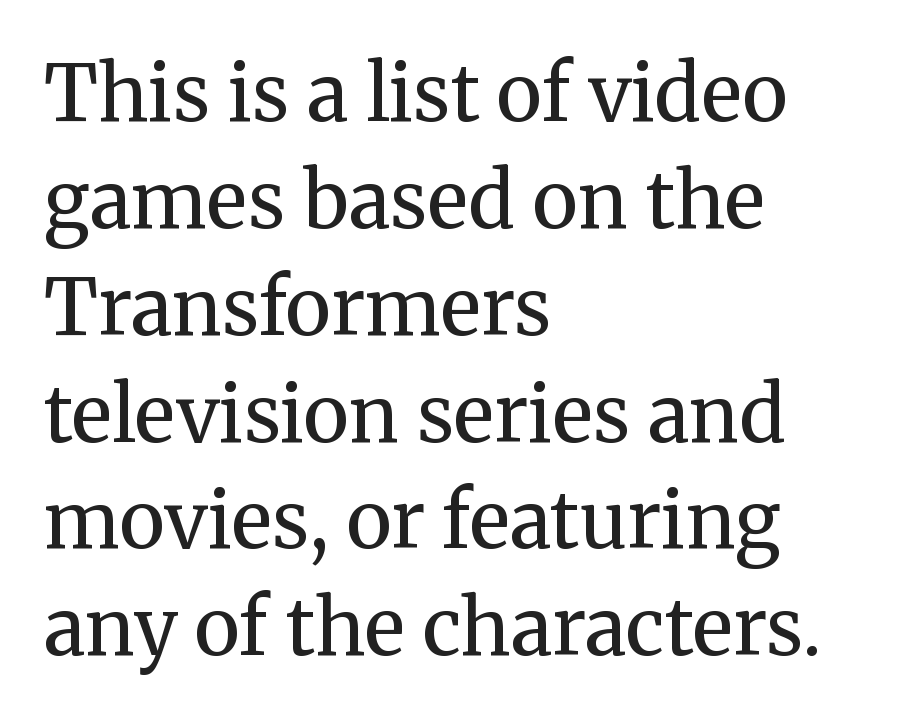
{"serif": "yes", "italic": "no", "bold": "no", "weight": "regular", "width": "normal", "stroke_contrast": "medium", "x_height": "medium", "monospaced": "no", "underline": "no", "align": "left", "line_spacing": "normal", "line_spacing_ratio": 1.37, "letter_spacing": "normal", "letter_spacing_em": 0.0, "glyph_px": 78}
